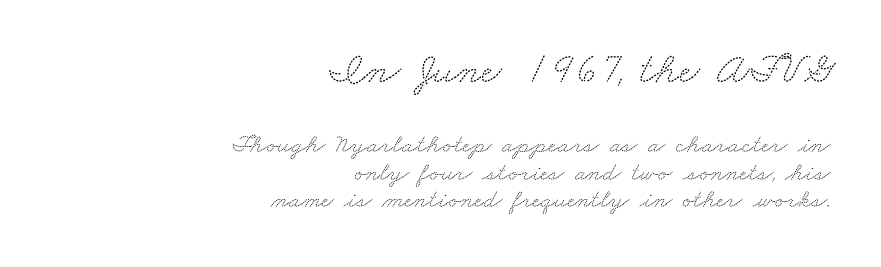
{"serif": "yes", "width": "wide", "stroke_contrast": "medium", "x_height": "small", "monospaced": "no", "underline": "no", "align": "right", "line_spacing": "tight", "line_spacing_ratio": 1.05, "letter_spacing": "normal", "letter_spacing_em": 0.0, "larger_block": "first", "size_ratio": 1.73, "glyph_px": 45}
